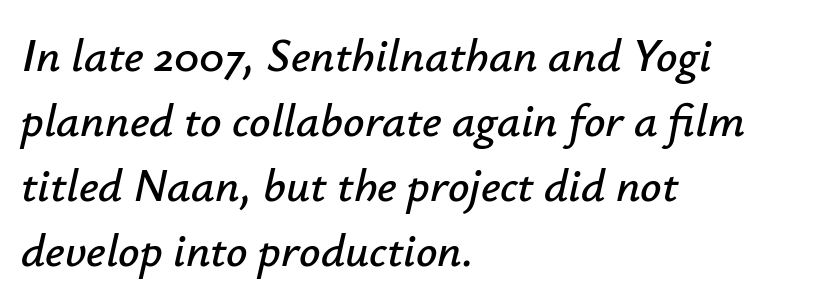
Q: Is the text italic (slanted)? A: Yes, it leans right by about 12 degrees.
Q: Is the text underlined? A: No.
Q: How is the paragraph aligned? A: Left-aligned.
Q: Is the spacing between letters normal or unusually wide? A: Normal.
Q: Is the spacing between lines tight, normal or loose? A: Normal.
Q: Width (condensed, normal, or wide)? A: Normal.
Q: Stroke contrast? A: Low.
Q: x-height? A: Small.
Q: Monospaced? A: No.
